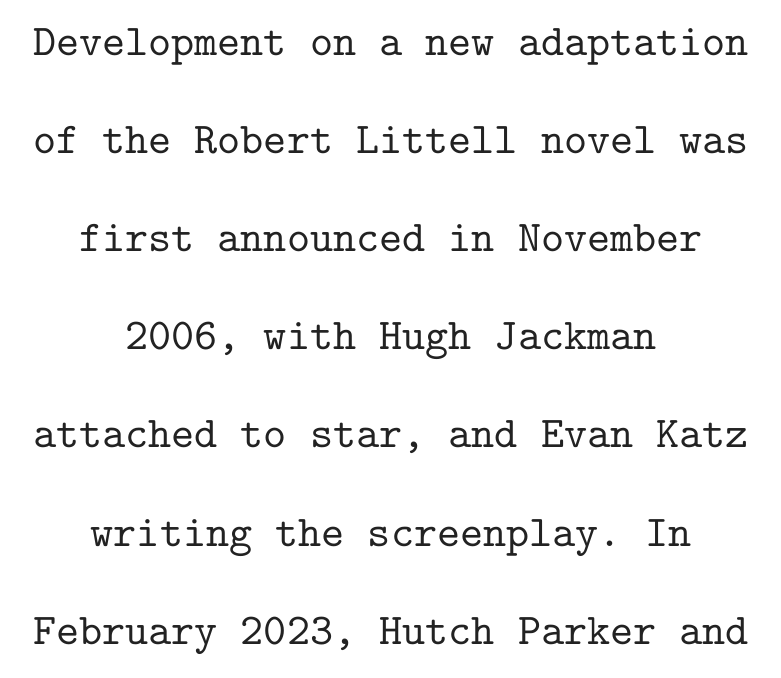
Alignment: centered. In terms of letterspacing, this is plain default setting. Reading down the column, the eye jumps a long way to each next line. Ascenders rise straight up at ninety degrees. Beneath every word, the page is bare. I'd call this a serif setting — the letters wear small feet.
